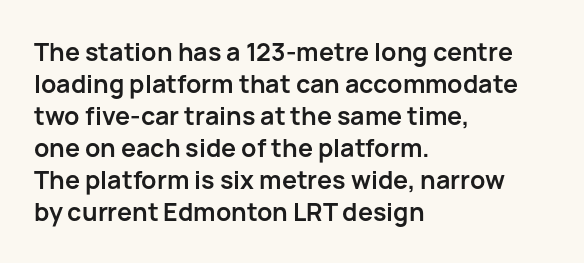
The typesetter chose a ragged-right arrangement here. The line texture is even and compact thanks to regular tracking. Summary of weight: heavy, a full bold. Vertically, the passage feels balanced, rows spaced as you'd expect. In terms of posture, this sample is upright.
